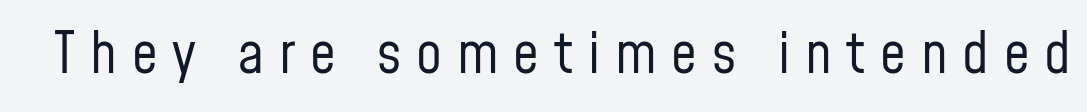
The image shows 57 px regular-weight, condensed sans-serif type, upright; set unusually wide letter spacing (+0.26 em), not underlined; low stroke contrast and a medium x-height.
